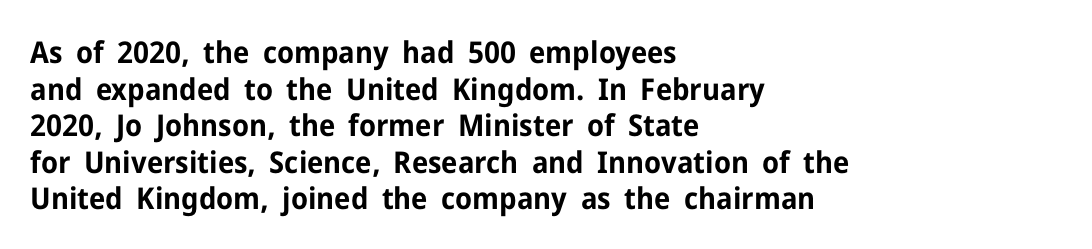
Q: Is the text bold? A: Yes.
Q: Is the text italic (slanted)? A: No, it is upright.
Q: Is the typeface a serif or a sans-serif typeface? A: Sans-serif.
Q: Is the text underlined? A: No.
Q: How is the paragraph aligned? A: Left-aligned.
Q: Is the spacing between letters normal or unusually wide? A: Normal.
Q: Width (condensed, normal, or wide)? A: Normal.
Q: Stroke contrast? A: Low.
Q: x-height? A: Medium.
Q: Monospaced? A: No.
